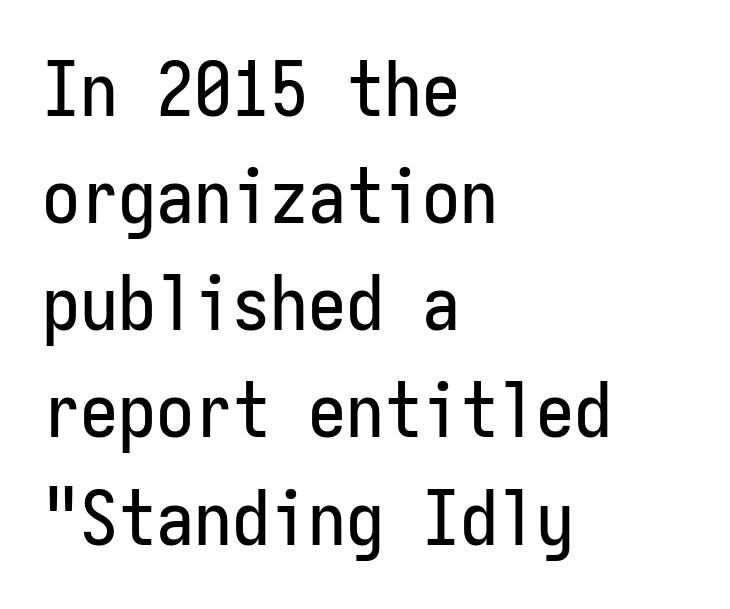
{"serif": "no", "italic": "no", "width": "condensed", "stroke_contrast": "low", "x_height": "medium", "monospaced": "yes", "underline": "no", "align": "left", "line_spacing": "normal", "line_spacing_ratio": 1.41, "letter_spacing": "normal", "letter_spacing_em": 0.0, "glyph_px": 76}
